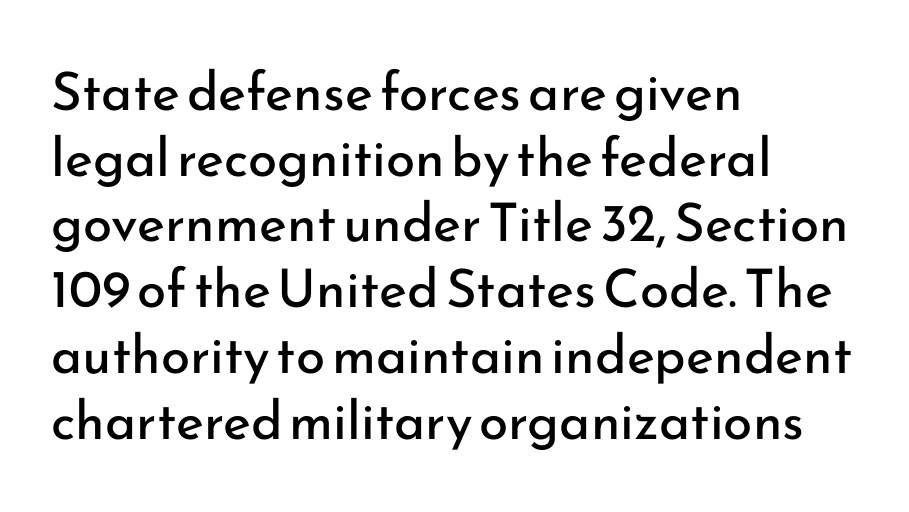
Unlike italic type, these characters show no tilt at all. Classification — sans serif. The weight tops out at a normal text grade. Spacing between characters is what you'd get straight out of the box.
